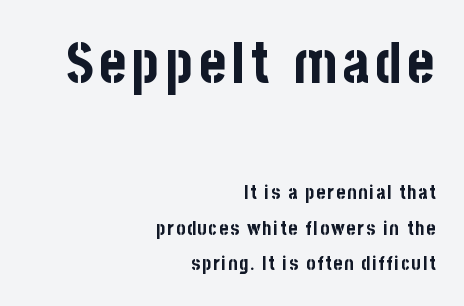
{"serif": "no", "italic": "no", "bold": "yes", "weight": "bold", "width": "condensed", "stroke_contrast": "low", "x_height": "large", "monospaced": "no", "underline": "no", "align": "right", "line_spacing_ratio": 1.87, "larger_block": "first", "size_ratio": 3.0, "glyph_px": 57}
